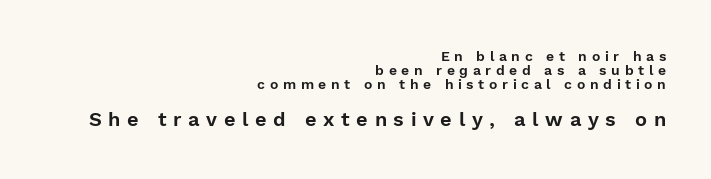
The image shows 20 px text type, upright; set right-aligned, tight line spacing (1.01x), unusually wide letter spacing (+0.33 em), not underlined; the second (bottom) block is 1.43x larger.
